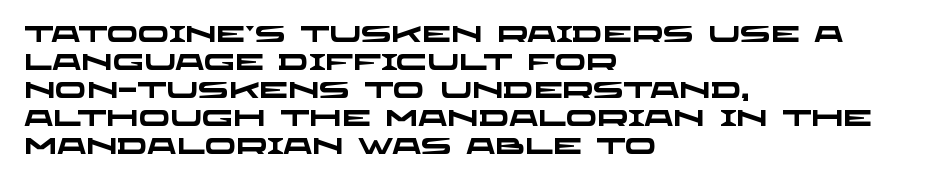
All the whitespace from short lines collects on the right. Only glyphs here, with clear space below each row. Bold? Absolutely — the strokes are thick and heavy. The letterforms sit shoulder to shoulder at normal distance.
